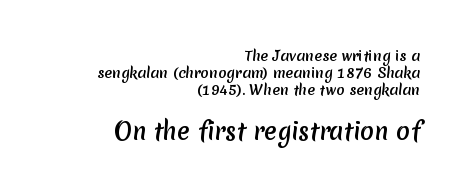
Q: Is the text underlined? A: No.
Q: How is the paragraph aligned? A: Right-aligned.
Q: Is the spacing between letters normal or unusually wide? A: Normal.
Q: Which block of text is set in a larger size, the first (top) or the second (bottom)? A: The second (bottom) one.
